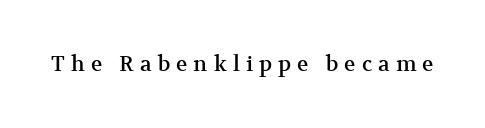
The image shows 21 px text type, upright; set unusually wide letter spacing (+0.29 em), not underlined.
